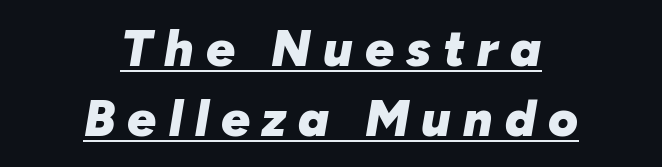
Q: Is the text bold? A: Yes.
Q: Is the text italic (slanted)? A: Yes, it leans right by about 10 degrees.
Q: Is the text underlined? A: Yes.
Q: How is the paragraph aligned? A: Centered.
Q: Is the spacing between letters normal or unusually wide? A: Unusually wide.
Q: Is the spacing between lines tight, normal or loose? A: Normal.
Q: Width (condensed, normal, or wide)? A: Normal.
Q: Stroke contrast? A: Low.
Q: x-height? A: Medium.
Q: Monospaced? A: No.
